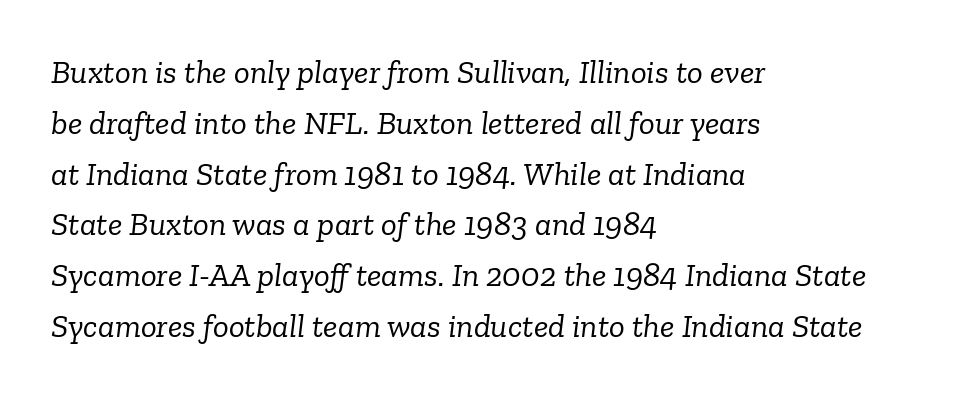
{"serif": "yes", "italic": "yes", "lean": "right", "slant_degrees": 6, "bold": "no", "weight": "light", "width": "normal", "stroke_contrast": "low", "x_height": "medium", "monospaced": "no", "underline": "no", "align": "left", "line_spacing": "normal", "line_spacing_ratio": 1.54, "letter_spacing": "normal", "letter_spacing_em": 0.0, "glyph_px": 33}
